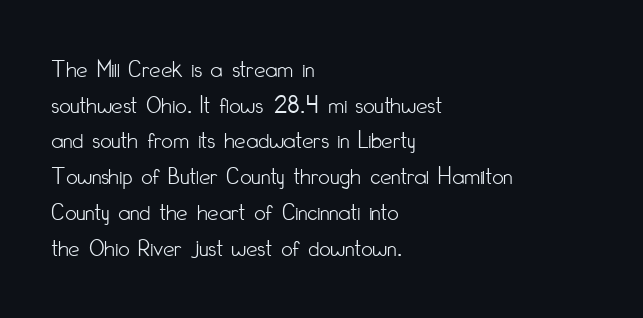
Q: Is the text bold? A: No.
Q: Is the text italic (slanted)? A: No, it is upright.
Q: Is the text underlined? A: No.
Q: How is the paragraph aligned? A: Left-aligned.
Q: Is the spacing between letters normal or unusually wide? A: Normal.
Q: Is the spacing between lines tight, normal or loose? A: Normal.
